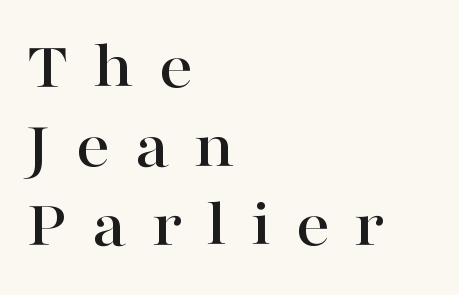
The image shows 67 px wide serif type, upright; set left-aligned, line spacing 1.18x, unusually wide letter spacing (+0.36 em), not underlined; high stroke contrast and a medium x-height.
